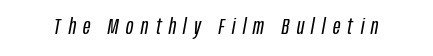
The rendering applies a slant to the glyphs. Rule under the text: the space is simply empty. Short note: letters widely spaced. On a weight scale, this lands at 450 or below.
